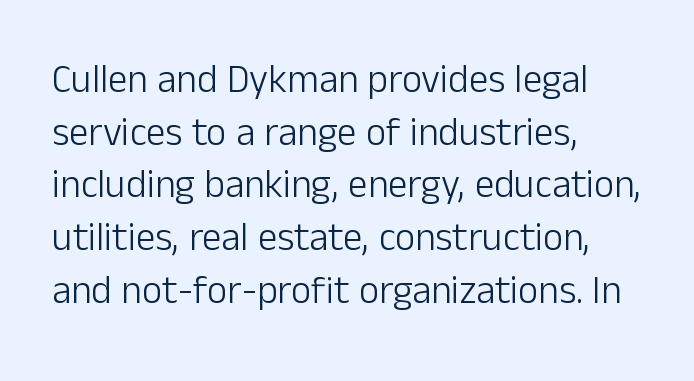
The image shows 39 px light sans-serif type, upright; set left-aligned, normal line spacing (1.35x), normal letter spacing, not underlined; low stroke contrast and a medium x-height.
